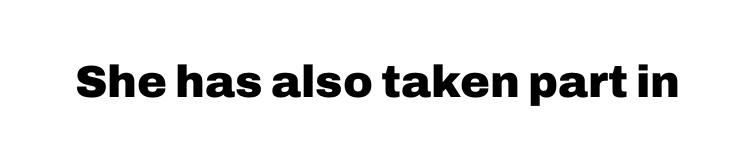
Q: Is the text bold? A: Yes.
Q: Is the text italic (slanted)? A: No, it is upright.
Q: Is the typeface a serif or a sans-serif typeface? A: Sans-serif.
Q: Is the text underlined? A: No.
Q: Is the spacing between letters normal or unusually wide? A: Normal.
Q: Width (condensed, normal, or wide)? A: Normal.
Q: Stroke contrast? A: Low.
Q: x-height? A: Medium.
Q: Monospaced? A: No.
